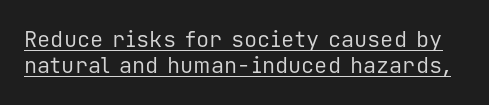
The image shows 22 px text type, upright; set line spacing 1.2x, normal letter spacing, underlined.
